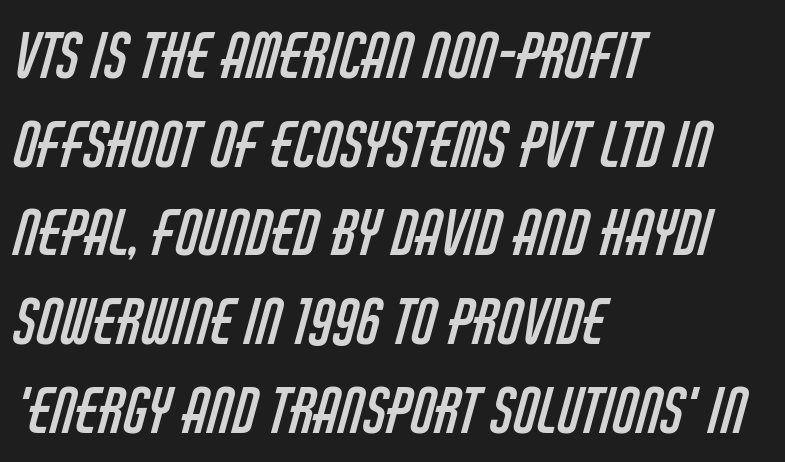
The image shows 62 px regular-weight, condensed sans-serif type; set left-aligned, normal line spacing (1.43x), normal letter spacing, not underlined; low stroke contrast and a large x-height.
